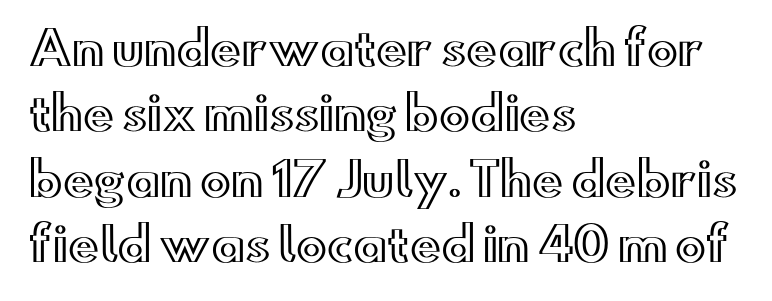
{"italic": "no", "width": "wide", "x_height": "small", "monospaced": "no", "underline": "no", "align": "left", "line_spacing": "normal", "line_spacing_ratio": 1.42, "letter_spacing": "normal", "letter_spacing_em": 0.0, "glyph_px": 46}
